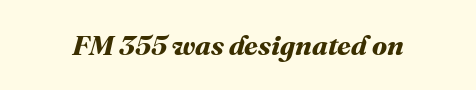
Q: Is the text bold? A: Yes.
Q: Is the text underlined? A: No.
Q: Is the spacing between letters normal or unusually wide? A: Normal.
Q: Width (condensed, normal, or wide)? A: Normal.
Q: Stroke contrast? A: Medium.
Q: x-height? A: Medium.
Q: Monospaced? A: No.
